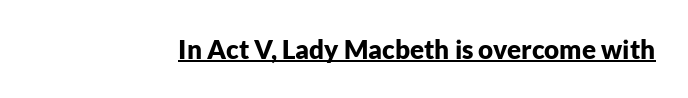
No extra tracking has been applied to these lines. Glance below the letters and you will spot a drawn line. Quick note: not italic, upright. The letters are bold, with thick, heavy strokes.
